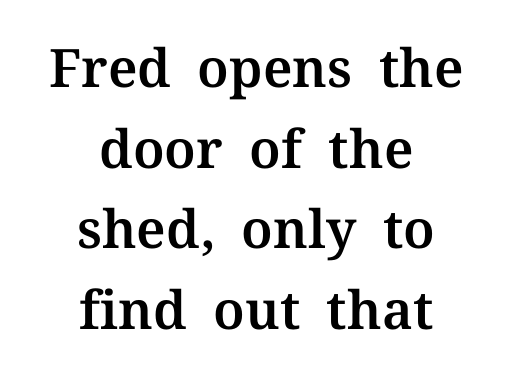
The image shows 53 px serif type, upright; set centered, normal line spacing (1.52x), normal letter spacing, not underlined; medium stroke contrast and a medium x-height.
